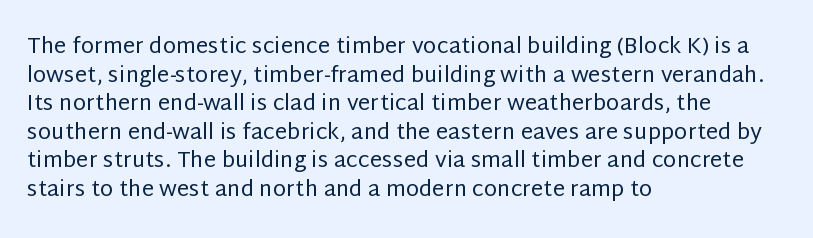
Q: Is the text bold? A: No.
Q: Is the text italic (slanted)? A: No, it is upright.
Q: Is the text underlined? A: No.
Q: How is the paragraph aligned? A: Left-aligned.
Q: Is the spacing between letters normal or unusually wide? A: Normal.
Q: Is the spacing between lines tight, normal or loose? A: Normal.
